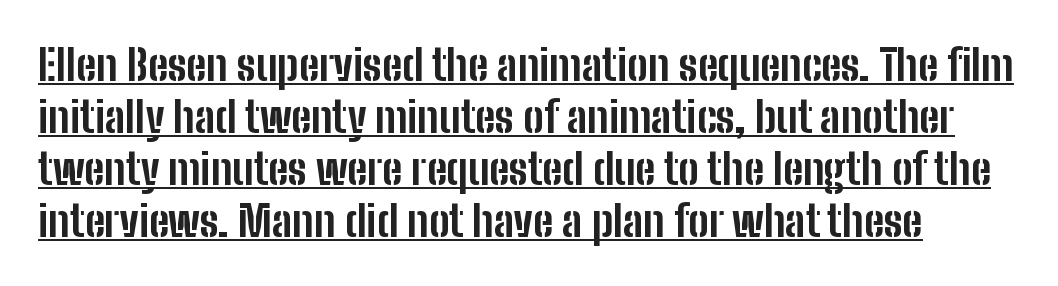
The image shows 43 px bold, condensed sans-serif type, upright; set line spacing 1.21x, normal letter spacing, underlined; low stroke contrast and a medium x-height.
